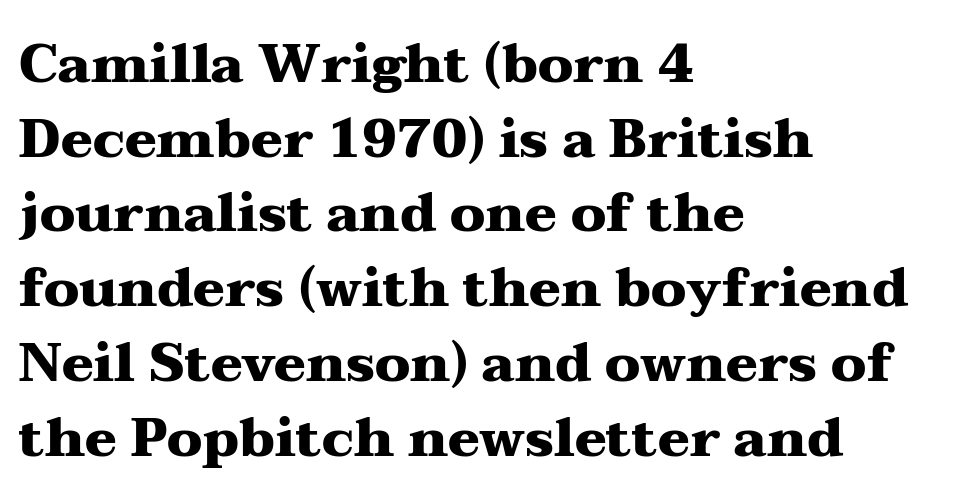
{"serif": "yes", "italic": "no", "bold": "yes", "weight": "heavy", "width": "wide", "stroke_contrast": "medium", "x_height": "medium", "monospaced": "no", "underline": "no", "align": "left", "line_spacing": "normal", "line_spacing_ratio": 1.41, "letter_spacing": "normal", "letter_spacing_em": 0.0, "glyph_px": 53}
